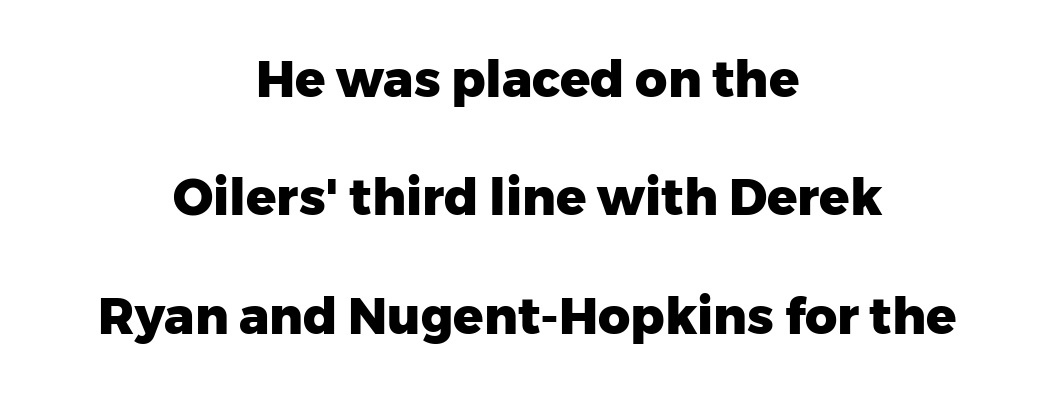
Q: Is the text bold? A: Yes.
Q: Is the text italic (slanted)? A: No, it is upright.
Q: Is the typeface a serif or a sans-serif typeface? A: Sans-serif.
Q: Is the text underlined? A: No.
Q: How is the paragraph aligned? A: Centered.
Q: Is the spacing between letters normal or unusually wide? A: Normal.
Q: Is the spacing between lines tight, normal or loose? A: Loose.
Q: Width (condensed, normal, or wide)? A: Normal.
Q: Stroke contrast? A: Low.
Q: x-height? A: Medium.
Q: Monospaced? A: No.
